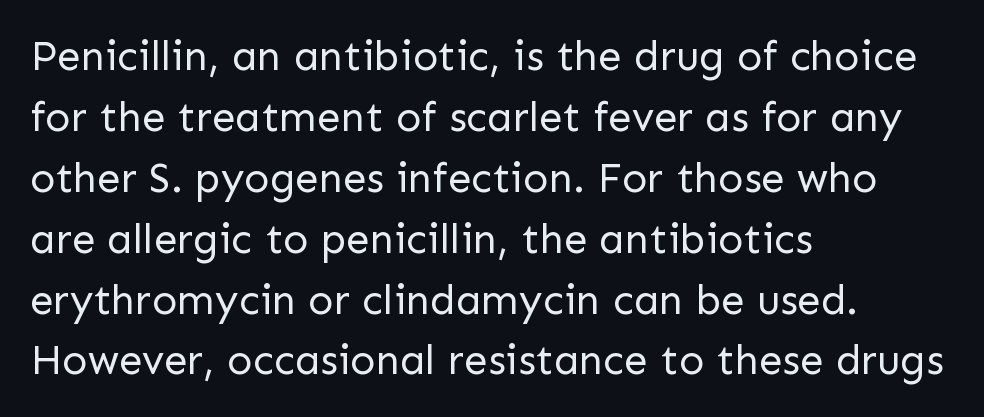
The image shows 42 px regular-weight sans-serif type, upright; set left-aligned, normal line spacing (1.45x), normal letter spacing, not underlined; low stroke contrast and a medium x-height.
